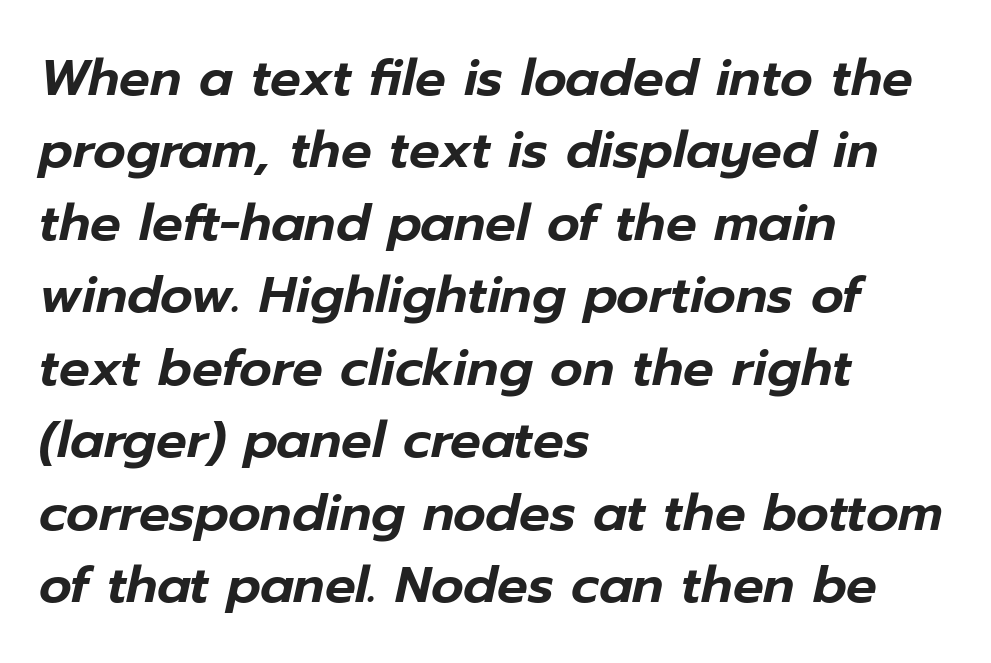
Between one letter and the next there's only the usual sliver of space. A student would call this left alignment; a typographer would say flush left, rag right. Would a proofreader flag this as italicized? Yes. How would I describe the line gaps? Plain and ordinary. Note the varied advance widths — an 'i' is clearly narrower than an 'm'. The foot of each line stays bare and open.
